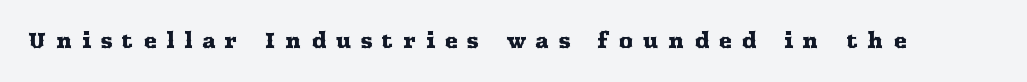
Only glyphs here, with clear space below each row. Characters follow at a spacing far wider than the type designer built in. Quick note: not italic, upright.
